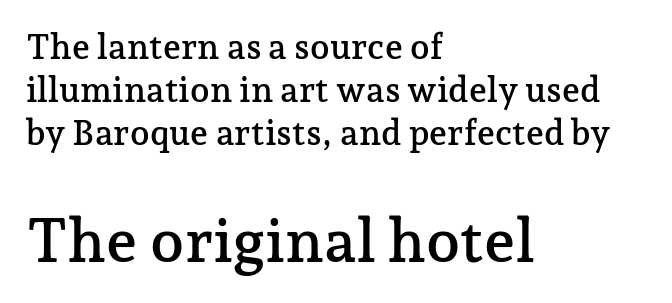
Q: Is the text italic (slanted)? A: No, it is upright.
Q: Is the typeface a serif or a sans-serif typeface? A: Serif.
Q: Is the text underlined? A: No.
Q: How is the paragraph aligned? A: Left-aligned.
Q: Is the spacing between letters normal or unusually wide? A: Normal.
Q: Which block of text is set in a larger size, the first (top) or the second (bottom)? A: The second (bottom) one.
Q: Width (condensed, normal, or wide)? A: Normal.
Q: Stroke contrast? A: Low.
Q: x-height? A: Medium.
Q: Monospaced? A: No.
